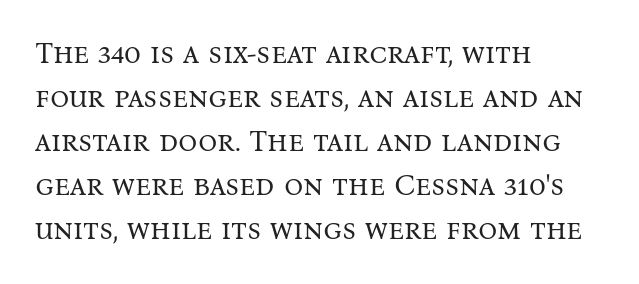
Compared with typical paragraphs, the rows here are spaced about the same. Honestly, the letter spacing is just normal — you wouldn't notice it. A light-to-regular cut is what we see here. The specimen omits any rule beneath the text block's lines.
